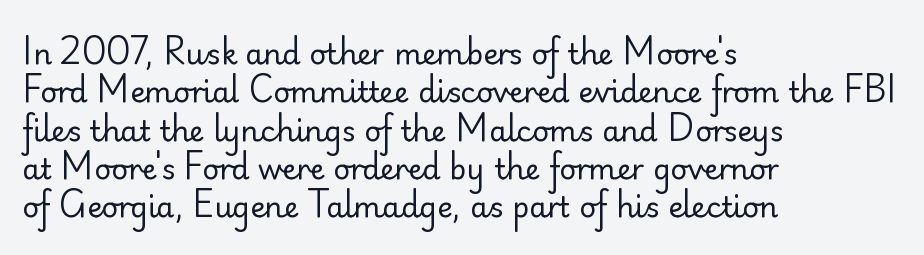
The font sits on the lighter half of the weight spectrum, regular included. Default kerning and tracking; the words read as compact shapes. Each letter's strokes conclude bluntly, with no projecting serifs. The line-height multiplier appears to be the usual default. Does the copy run flush right? No — it runs flush left.
